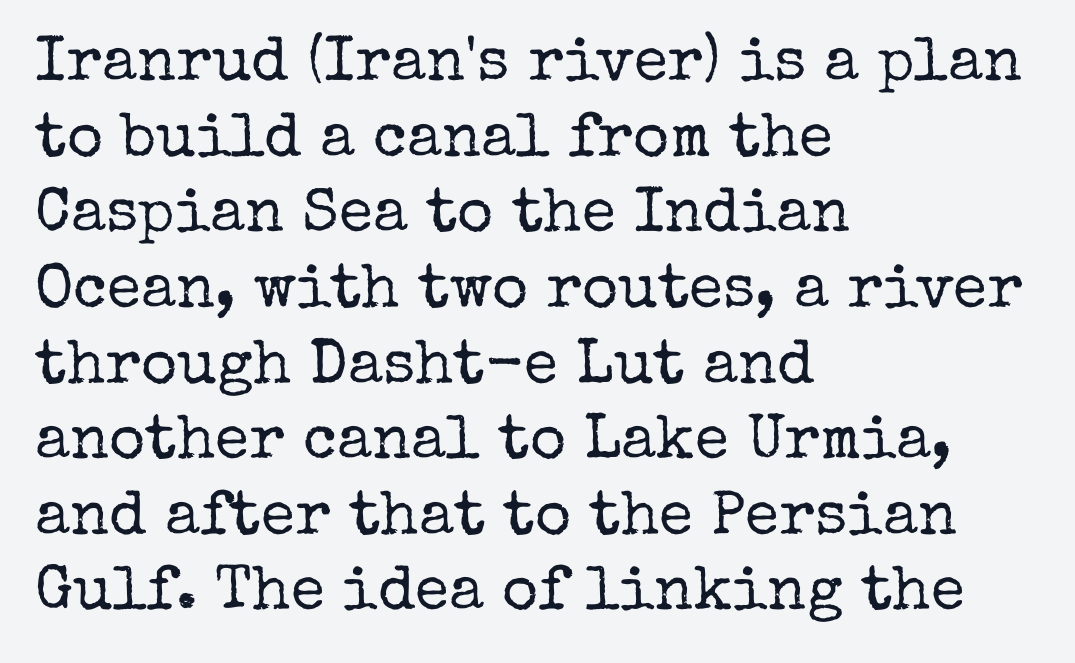
The image shows 62 px regular-weight serif type, upright; set left-aligned, line spacing 1.22x, normal letter spacing, not underlined; low stroke contrast and a medium x-height.
